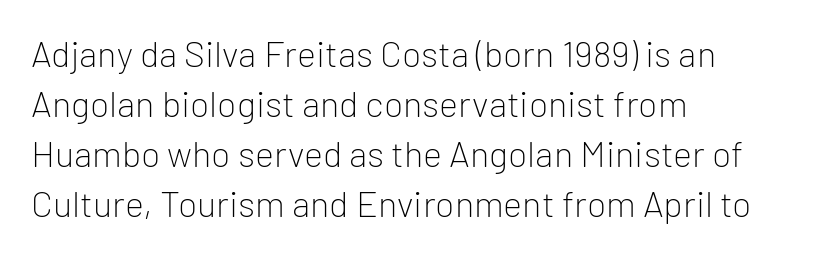
Q: Is the text bold? A: No.
Q: Is the text italic (slanted)? A: No, it is upright.
Q: Is the typeface a serif or a sans-serif typeface? A: Sans-serif.
Q: Is the text underlined? A: No.
Q: How is the paragraph aligned? A: Left-aligned.
Q: Is the spacing between letters normal or unusually wide? A: Normal.
Q: Is the spacing between lines tight, normal or loose? A: Normal.
Q: Width (condensed, normal, or wide)? A: Normal.
Q: Stroke contrast? A: Low.
Q: x-height? A: Medium.
Q: Monospaced? A: No.
